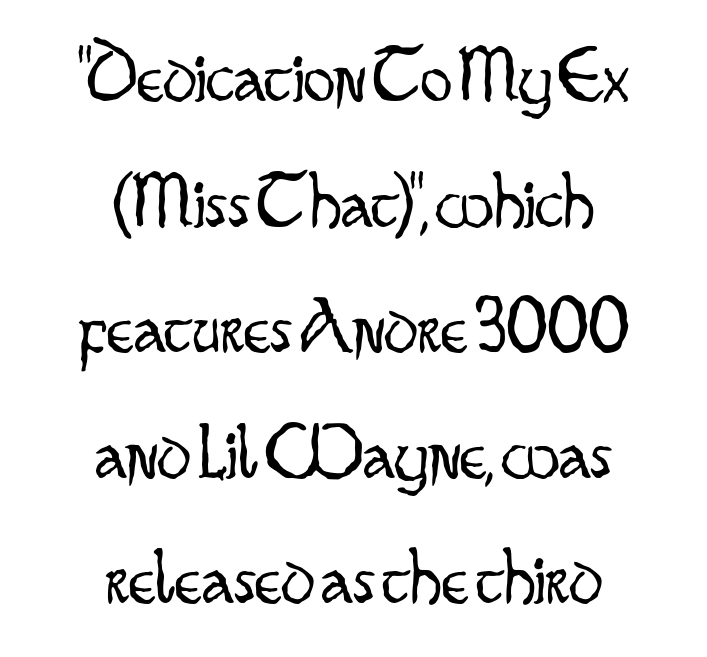
{"serif": "no", "italic": "no", "bold": "no", "weight": "light", "width": "condensed", "stroke_contrast": "low", "x_height": "small", "monospaced": "no", "underline": "no", "align": "center", "line_spacing": "normal", "line_spacing_ratio": 1.59, "letter_spacing": "normal", "letter_spacing_em": 0.0, "glyph_px": 79}
